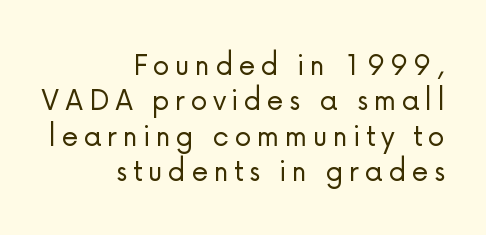
{"serif": "no", "italic": "no", "bold": "no", "weight": "light", "width": "normal", "stroke_contrast": "low", "x_height": "medium", "monospaced": "no", "underline": "no", "align": "right", "line_spacing": "tight", "line_spacing_ratio": 1.04, "glyph_px": 34}
